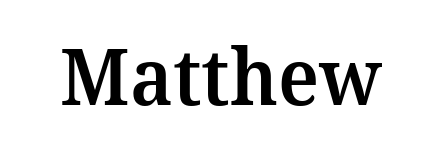
Here the designer chose a conventional face with non-uniform glyph widths. The string is rendered with underlining switched off. Little horizontal feet cap the strokes, marking this as serif type. This is moderately heavy type, rendered in semibold. The letters stand straight up with perfectly vertical stems.
